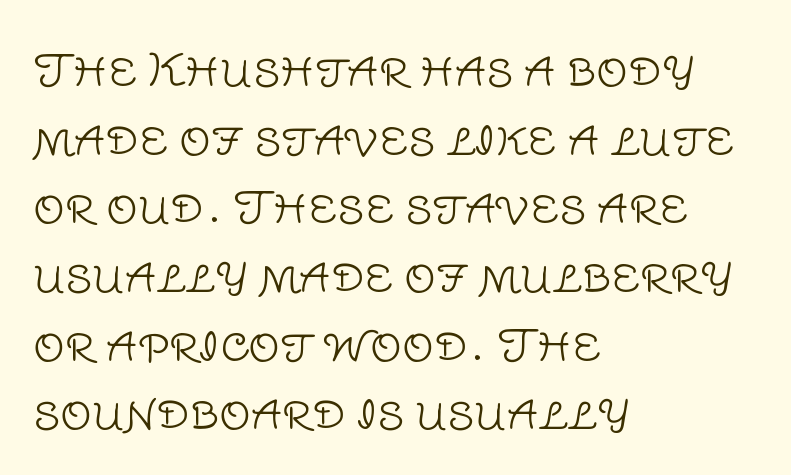
Q: Is the text bold? A: No.
Q: Is the text italic (slanted)? A: Yes.
Q: Is the typeface a serif or a sans-serif typeface? A: Sans-serif.
Q: Is the text underlined? A: No.
Q: How is the paragraph aligned? A: Left-aligned.
Q: Is the spacing between letters normal or unusually wide? A: Normal.
Q: Is the spacing between lines tight, normal or loose? A: Normal.
Q: Width (condensed, normal, or wide)? A: Normal.
Q: Stroke contrast? A: Low.
Q: x-height? A: Large.
Q: Monospaced? A: No.
